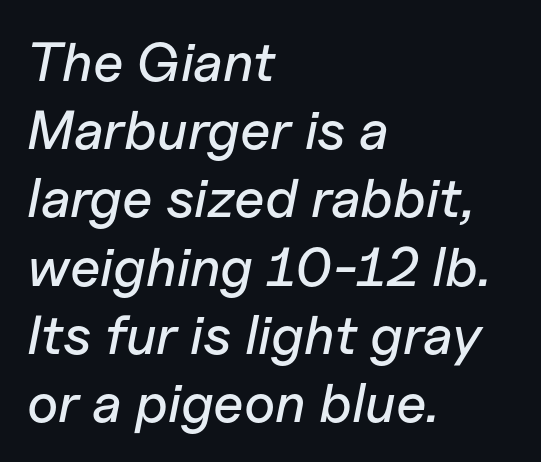
The image shows 55 px text type, italic (leaning right); set left-aligned, line spacing 1.24x, normal letter spacing, not underlined; low stroke contrast and a medium x-height.
